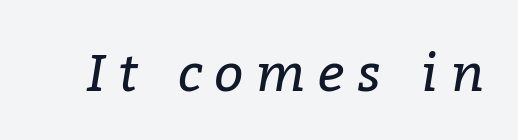
Q: Is the text bold? A: No.
Q: Is the text italic (slanted)? A: Yes, it leans right by about 9 degrees.
Q: Is the typeface a serif or a sans-serif typeface? A: Serif.
Q: Is the text underlined? A: No.
Q: Is the spacing between letters normal or unusually wide? A: Unusually wide.
Q: Width (condensed, normal, or wide)? A: Normal.
Q: Stroke contrast? A: Low.
Q: x-height? A: Medium.
Q: Monospaced? A: No.
